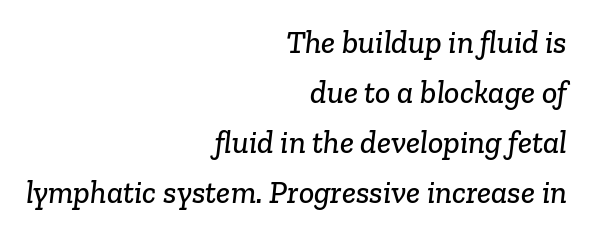
{"serif": "yes", "width": "normal", "stroke_contrast": "low", "x_height": "medium", "monospaced": "no", "underline": "no", "align": "right", "line_spacing": "normal", "line_spacing_ratio": 1.56, "letter_spacing": "normal", "letter_spacing_em": 0.0, "glyph_px": 32}
